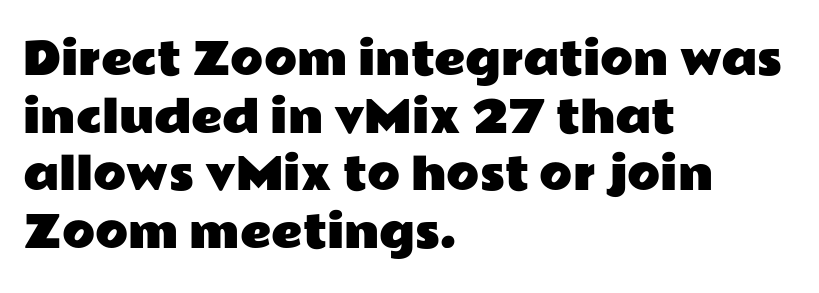
Caption: multi-line text, flush left, ragged right. Does extra space separate the letters? No, they use regular spacing. The rendering uses a moderate line-height, typical for paragraphs. Only glyphs here, with clear space below each row. This sample uses an upright cut, with every glyph sitting square on the baseline. This sample uses a sans-serif face.
